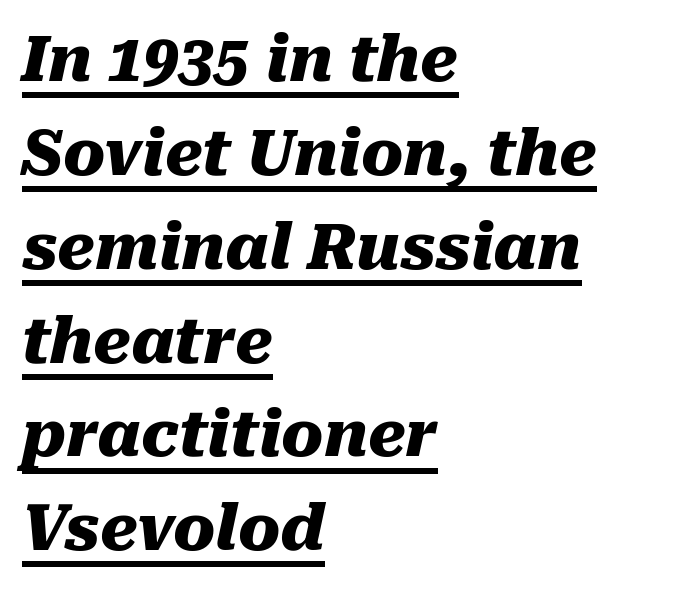
The lettering is marked with a stroke running underneath it. Character widths vary here, with narrow letters taking less room than wide ones. Chunky letters — that's bold for sure. In terms of letterspacing, this is plain default setting. The axis of the letterforms is tilted away from vertical.
